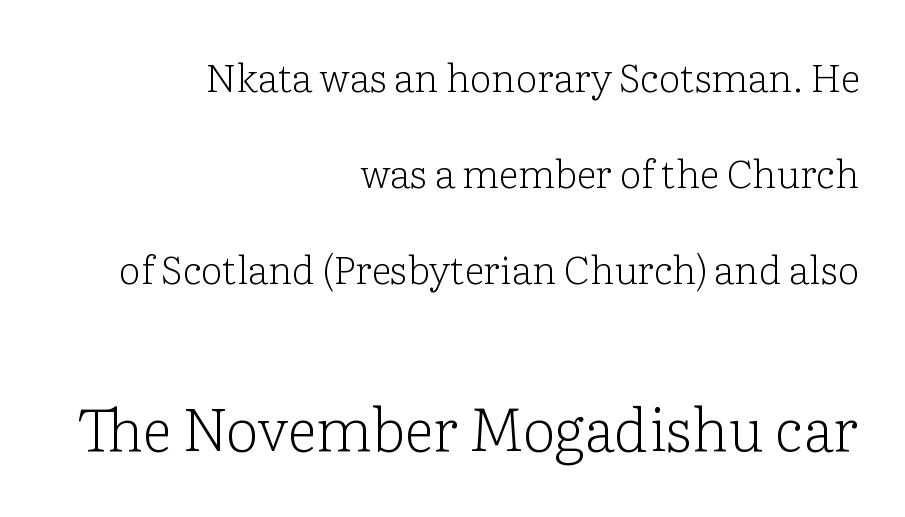
The image shows 59 px light serif type, upright; set right-aligned, loose line spacing (2.46x), normal letter spacing, not underlined; the second (bottom) block is 1.51x larger; low stroke contrast and a medium x-height.
